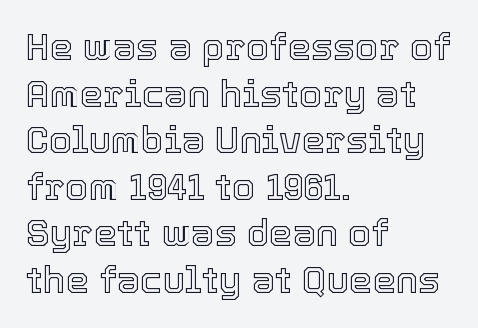
The image shows 37 px text type, upright; set left-aligned, normal line spacing (1.26x), normal letter spacing, not underlined; a medium x-height.
